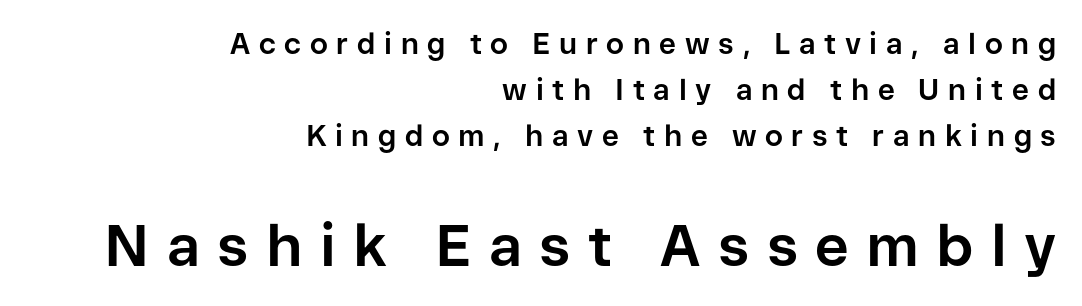
The image shows 58 px bold sans-serif type, upright; set right-aligned, normal line spacing (1.58x), unusually wide letter spacing (+0.3 em), not underlined; the second (bottom) block is 2.0x larger; low stroke contrast and a medium x-height.
